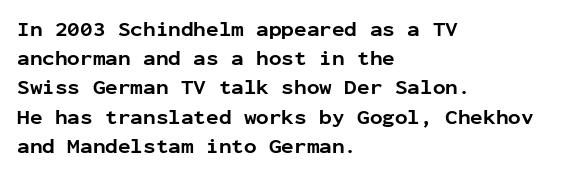
The image shows 21 px bold type, upright; set left-aligned, normal line spacing (1.39x), normal letter spacing, not underlined.
